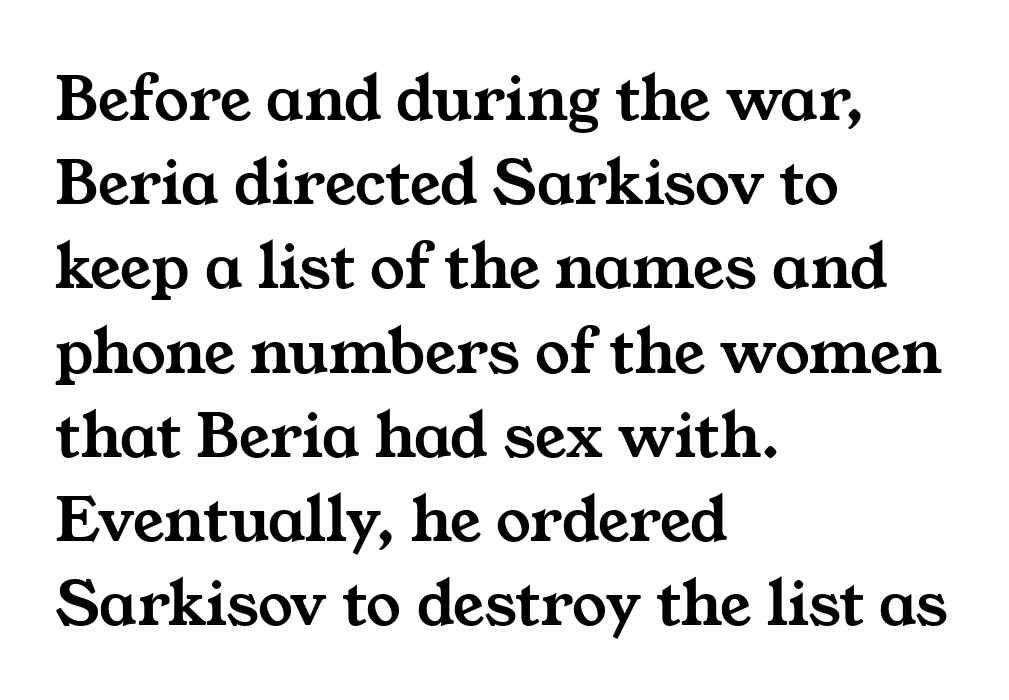
The image shows 69 px wide serif type; set left-aligned, line spacing 1.22x, normal letter spacing, not underlined; medium stroke contrast and a medium x-height.
